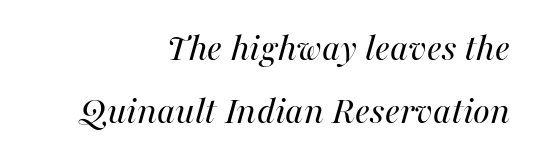
Students, note that the glyphs here touch the page at normal intervals. The typography opts for an oblique posture over an upright one. The strokes are not fattened; the text isn't bold. The ragged edge is on the left, which tells us the setting is flush right. The rendering uses natural spacing where letterforms have individual widths. Normally led — the rows are evenly, conventionally spaced.
